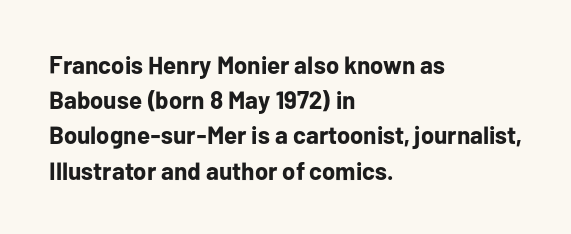
{"italic": "no", "bold": "yes", "underline": "no", "align": "left", "line_spacing": "normal", "line_spacing_ratio": 1.41, "letter_spacing": "normal", "letter_spacing_em": 0.0, "glyph_px": 25}
